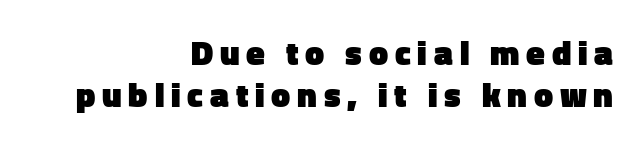
Q: Is the text bold? A: Yes.
Q: Is the text italic (slanted)? A: No, it is upright.
Q: Is the typeface a serif or a sans-serif typeface? A: Sans-serif.
Q: Is the text underlined? A: No.
Q: How is the paragraph aligned? A: Right-aligned.
Q: Is the spacing between letters normal or unusually wide? A: Unusually wide.
Q: Width (condensed, normal, or wide)? A: Normal.
Q: Stroke contrast? A: Low.
Q: x-height? A: Medium.
Q: Monospaced? A: No.
